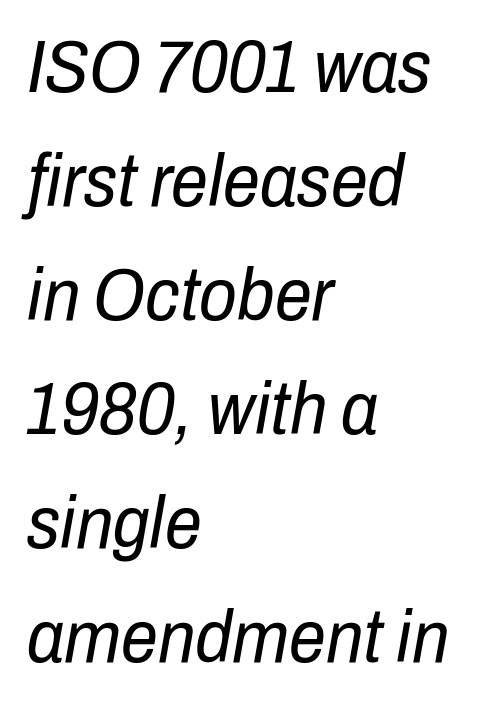
The image shows 74 px regular-weight, condensed type, italic (leaning right); set left-aligned, normal line spacing (1.54x), normal letter spacing, not underlined; low stroke contrast and a medium x-height.
